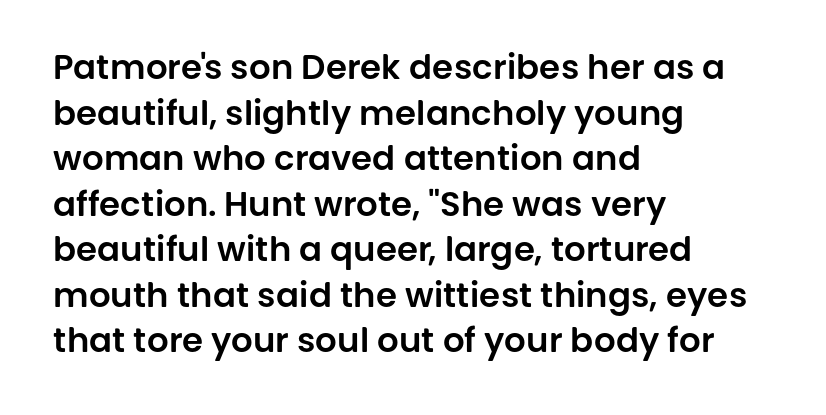
The image shows 34 px sans-serif type, upright; set left-aligned, normal line spacing (1.34x), normal letter spacing, not underlined; low stroke contrast and a large x-height.
